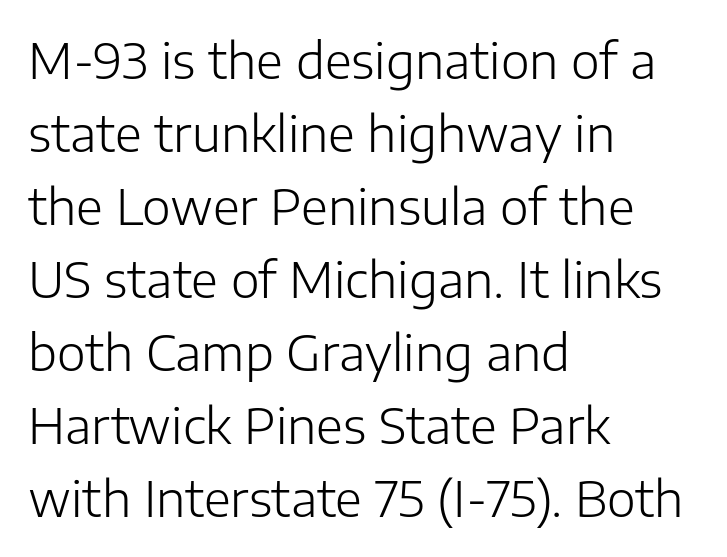
The typeface has the unassuming heft of standard copy or less. No italicization has been applied; the sample stays upright. Line beginnings align vertically; line endings do not. Between one letter and the next there's only the usual sliver of space. Each new line begins a customary step beneath the previous one. The typeface chosen for these lines omits serifs.
